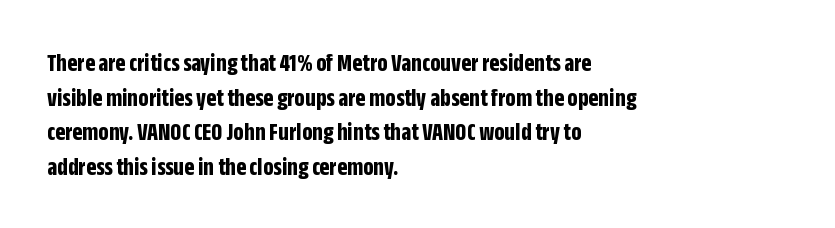
{"italic": "no", "bold": "yes", "underline": "no", "align": "left", "line_spacing": "normal", "line_spacing_ratio": 1.33, "letter_spacing": "normal", "letter_spacing_em": 0.0, "glyph_px": 26}
